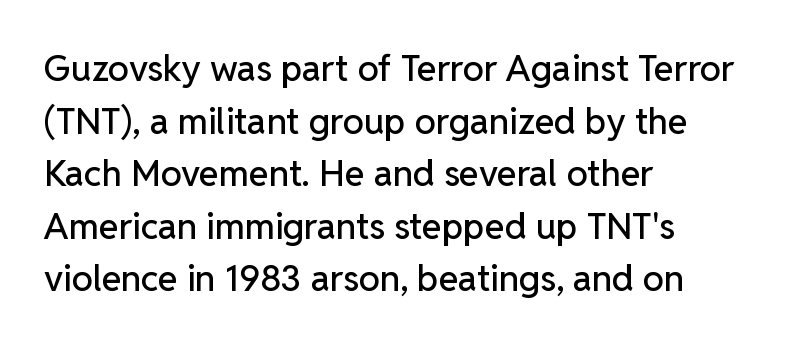
Default kerning and tracking; the words read as compact shapes. Regarding serifs, this sample does without them. Every row of glyphs begins at an identical x-position on the left. One glance says typical: line gaps are just what's usual. Is this a fixed-width face? No — the glyphs have proportional, varying widths. Lines of text with bare space underneath.
